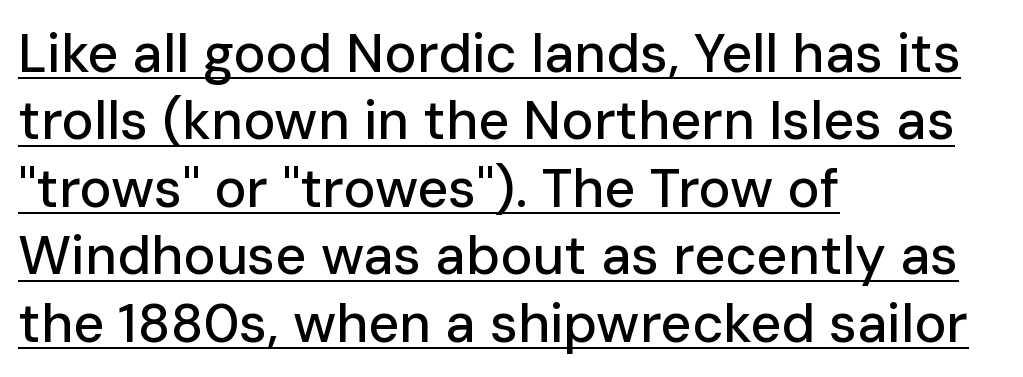
{"serif": "no", "italic": "no", "width": "normal", "stroke_contrast": "low", "x_height": "medium", "monospaced": "no", "underline": "yes", "align": "left", "line_spacing": "normal", "line_spacing_ratio": 1.25, "letter_spacing": "normal", "letter_spacing_em": 0.0, "glyph_px": 54}
